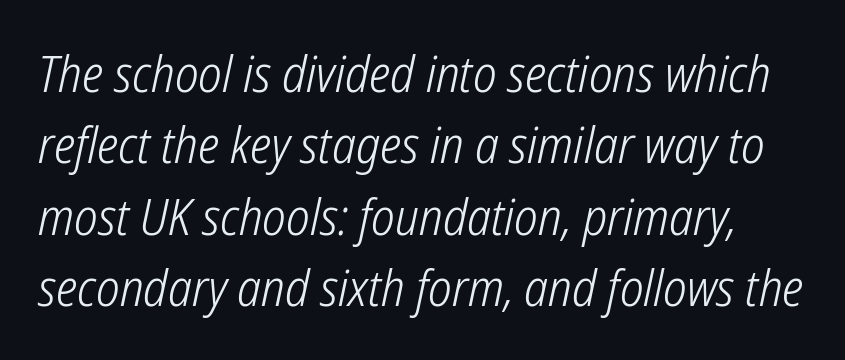
The image shows 50 px light, condensed sans-serif type; set normal line spacing (1.43x), normal letter spacing, not underlined; low stroke contrast and a medium x-height.
